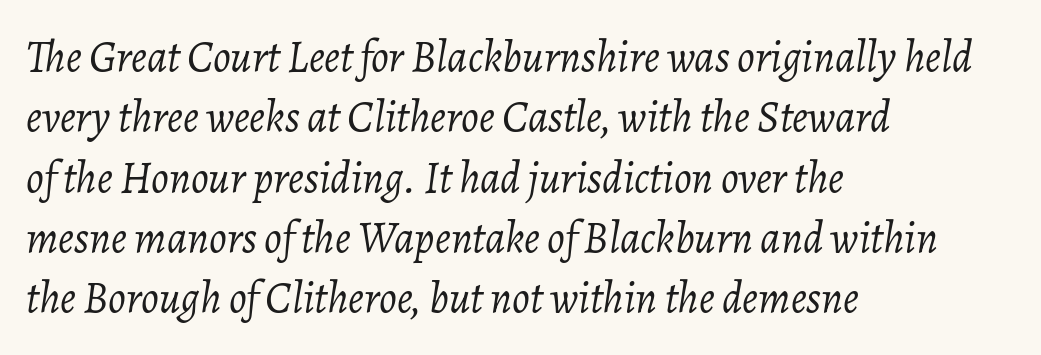
{"italic": "yes", "lean": "right", "slant_degrees": 7, "bold": "no", "weight": "light", "width": "normal", "stroke_contrast": "low", "x_height": "medium", "monospaced": "no", "underline": "no", "align": "left", "line_spacing": "normal", "line_spacing_ratio": 1.37, "letter_spacing": "normal", "letter_spacing_em": 0.0, "glyph_px": 44}
